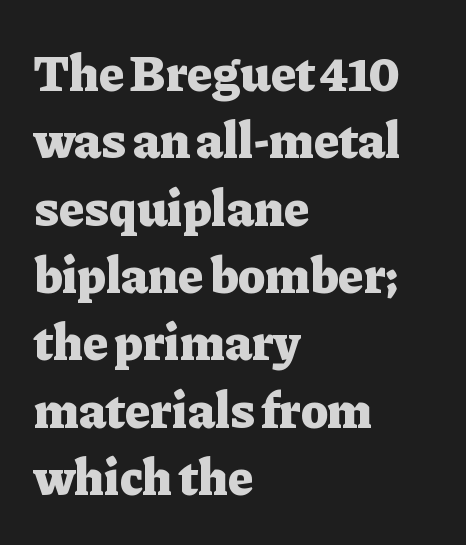
The image shows 51 px heavy serif type, upright; set left-aligned, normal line spacing (1.32x), normal letter spacing, not underlined; low stroke contrast and a medium x-height.
